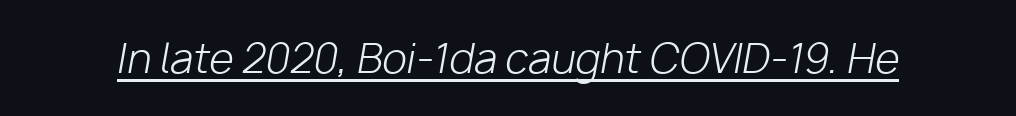
{"italic": "yes", "lean": "right", "slant_degrees": 10, "bold": "no", "weight": "light", "width": "normal", "stroke_contrast": "low", "x_height": "medium", "monospaced": "no", "underline": "yes", "letter_spacing": "normal", "letter_spacing_em": 0.0, "glyph_px": 40}
